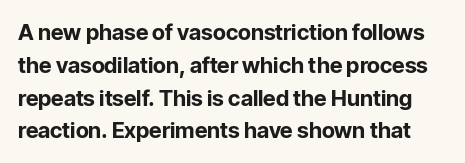
Italic: no, the glyphs are upright roman. Honestly, there is no underline to notice here at all. The lines sit at an ordinary, default distance from one another. Every letter is thick-stroked: bold, no question. Honestly, the letter spacing is just normal — you wouldn't notice it.
